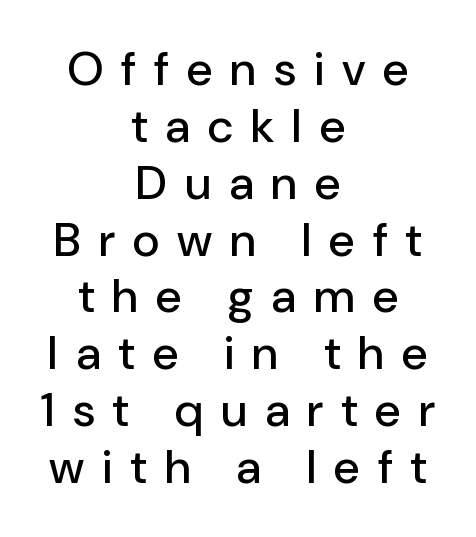
Q: Is the text italic (slanted)? A: No, it is upright.
Q: Is the typeface a serif or a sans-serif typeface? A: Sans-serif.
Q: Is the text underlined? A: No.
Q: How is the paragraph aligned? A: Centered.
Q: Is the spacing between letters normal or unusually wide? A: Unusually wide.
Q: Width (condensed, normal, or wide)? A: Normal.
Q: Stroke contrast? A: Low.
Q: x-height? A: Medium.
Q: Monospaced? A: No.
